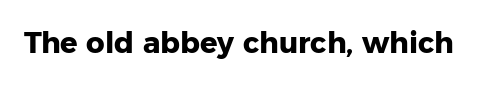
Q: Is the text bold? A: Yes.
Q: Is the text italic (slanted)? A: No, it is upright.
Q: Is the typeface a serif or a sans-serif typeface? A: Sans-serif.
Q: Is the text underlined? A: No.
Q: Is the spacing between letters normal or unusually wide? A: Normal.
Q: Width (condensed, normal, or wide)? A: Normal.
Q: Stroke contrast? A: Low.
Q: x-height? A: Medium.
Q: Monospaced? A: No.
